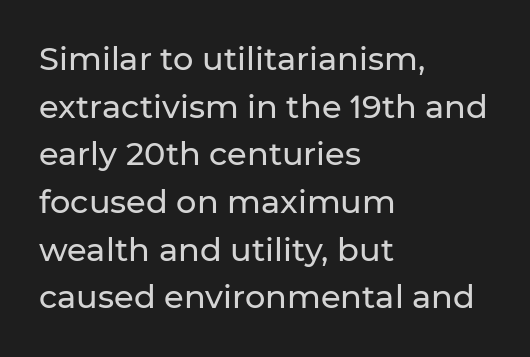
The image shows 32 px sans-serif type, upright; set left-aligned, normal line spacing (1.49x), normal letter spacing, not underlined; low stroke contrast and a medium x-height.
